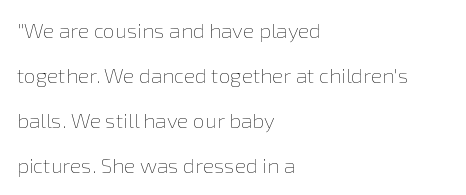
The face used here is rendered with its standard letterfit. Unbolded letterforms with no extra heft. The designer dialed line spacing up above the default. The font's upright variant was chosen for this text.
